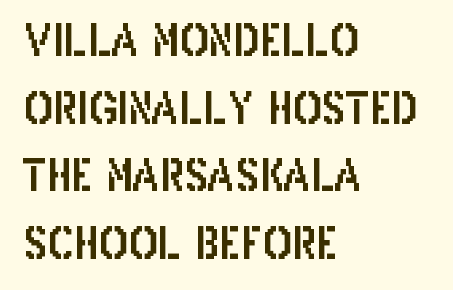
Q: Is the text italic (slanted)? A: No, it is upright.
Q: Is the typeface a serif or a sans-serif typeface? A: Sans-serif.
Q: Is the text underlined? A: No.
Q: How is the paragraph aligned? A: Left-aligned.
Q: Is the spacing between letters normal or unusually wide? A: Normal.
Q: Is the spacing between lines tight, normal or loose? A: Normal.
Q: Width (condensed, normal, or wide)? A: Condensed.
Q: Stroke contrast? A: Low.
Q: x-height? A: Large.
Q: Monospaced? A: No.
